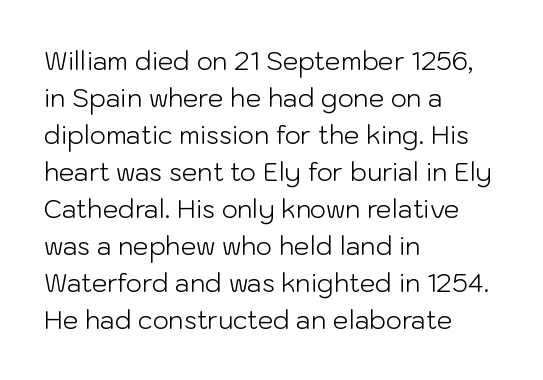
A typesetter would call this leading conventional body-copy spacing. Descender tails drop into unmarked territory. Visually the block forms a straight wall on the left and a jagged coastline on the right. Do the letters lean? They stand straight.
